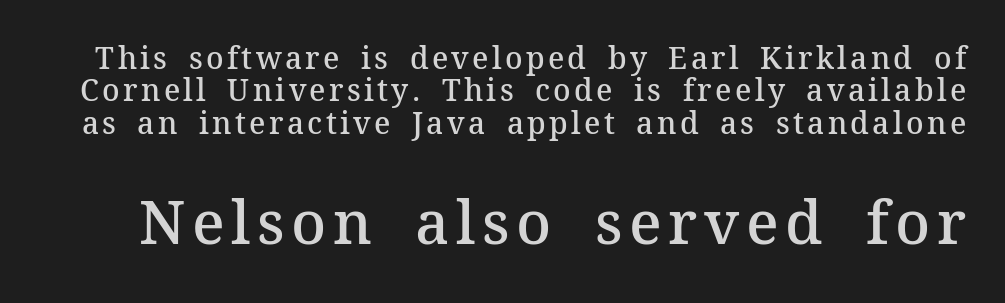
The image shows 60 px semibold serif type, upright; set tight line spacing (1.08x), not underlined; the second (bottom) block is 2.0x larger; medium stroke contrast and a medium x-height.
